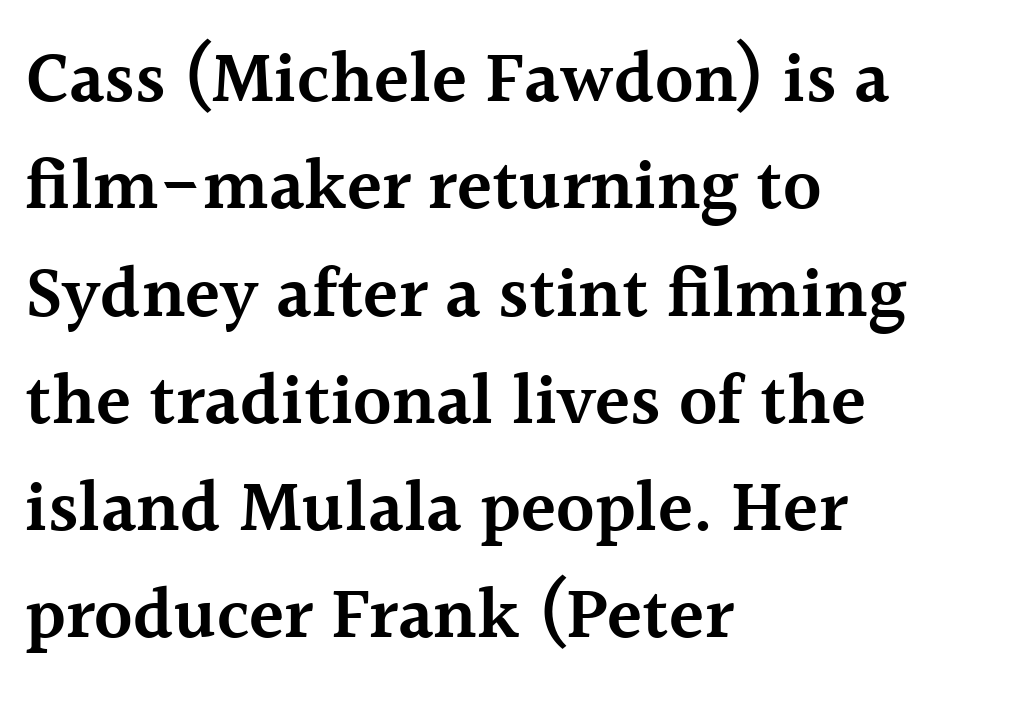
{"serif": "yes", "italic": "no", "bold": "semi", "weight": "semibold", "width": "normal", "x_height": "medium", "monospaced": "no", "underline": "no", "align": "left", "line_spacing": "normal", "line_spacing_ratio": 1.49, "letter_spacing": "normal", "letter_spacing_em": 0.0, "glyph_px": 72}
